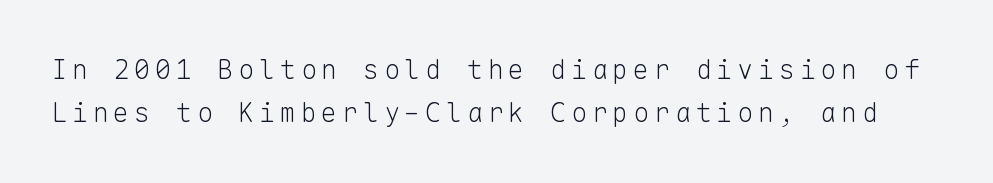
The image shows 27 px text type, upright; set normal line spacing (1.61x), not underlined.
